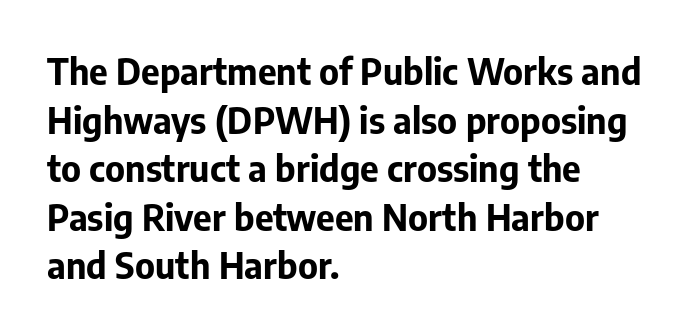
{"serif": "no", "italic": "no", "bold": "yes", "weight": "bold", "width": "normal", "stroke_contrast": "low", "x_height": "medium", "monospaced": "no", "underline": "no", "align": "left", "line_spacing": "normal", "line_spacing_ratio": 1.35, "letter_spacing": "normal", "letter_spacing_em": 0.0, "glyph_px": 36}
